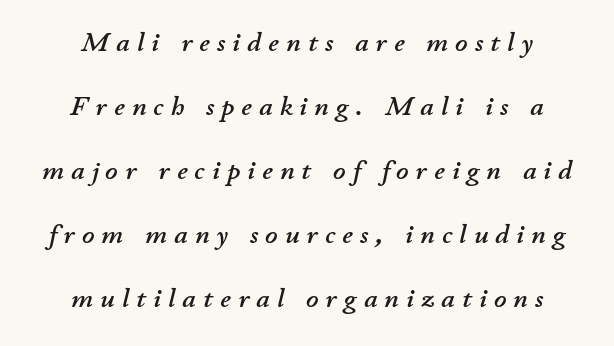
If you drew a line through each stem, it would be angled. One-word summary of the alignment: center. Only glyphs here, with clear space below each row. A typesetter would call this leading open, well beyond the default. Is the letter spacing exaggerated? Yes — the characters are pushed far apart.
